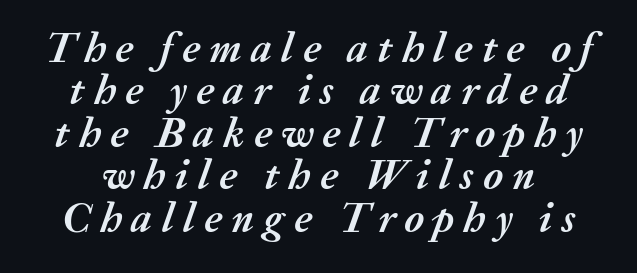
The strip under each line holds only bare page. The rendering uses a small line-height, squeezing the rows. Is the type slanted? Yes — the strokes lean at a clear angle. Strong, thick strokes mark this as bold type. Looks like regular typesetting: each glyph gets only the width it needs. The face used here is rendered with a markedly widened letterfit.
